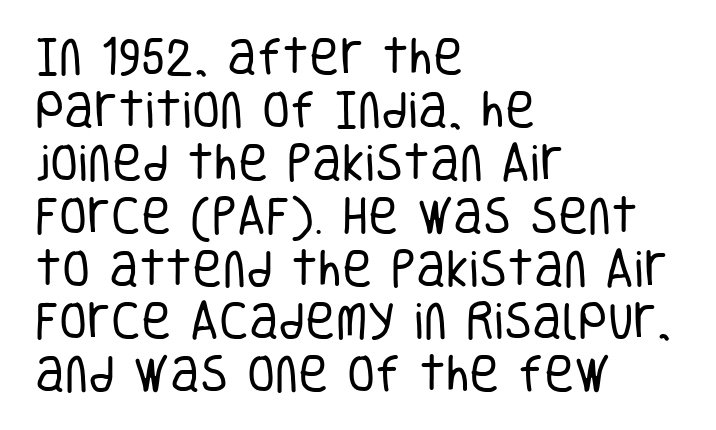
In terms of leading, this rendering sits right in the middle. Varying glyph widths throughout — classic text-font behaviour. Unlike a traditional serif, this face leaves its strokes unadorned. Glyph-to-glyph distance matches everyday printed text. The cut favours lightness, reaching ordinary text weight at its darkest.
